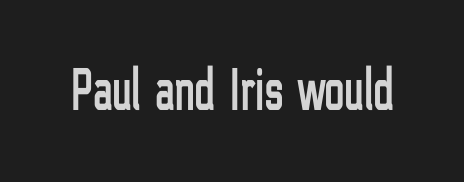
The image shows 60 px condensed sans-serif type, upright; set normal letter spacing, not underlined; low stroke contrast and a medium x-height.
